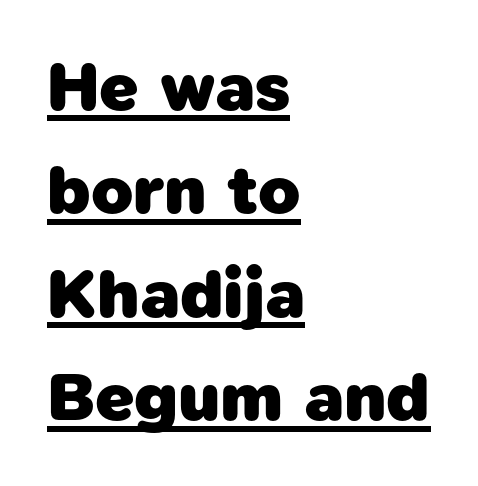
{"serif": "no", "bold": "yes", "weight": "heavy", "width": "normal", "stroke_contrast": "low", "x_height": "medium", "monospaced": "no", "underline": "yes", "align": "left", "line_spacing": "normal", "line_spacing_ratio": 1.5, "letter_spacing": "normal", "letter_spacing_em": 0.0, "glyph_px": 69}
